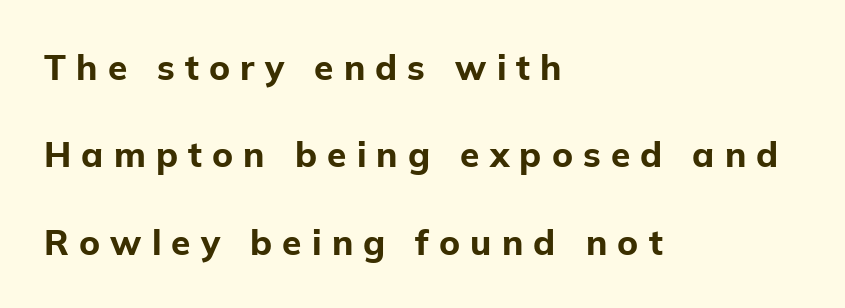
{"serif": "no", "italic": "no", "bold": "yes", "weight": "bold", "width": "normal", "stroke_contrast": "low", "x_height": "medium", "monospaced": "no", "underline": "no", "align": "left", "line_spacing": "loose", "line_spacing_ratio": 2.5, "letter_spacing": "wide", "letter_spacing_em": 0.29, "glyph_px": 35}
